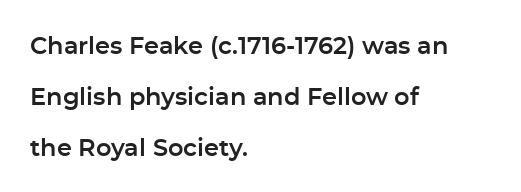
The image shows 24 px text type, upright; set left-aligned, loose line spacing (2.12x), normal letter spacing, not underlined.
